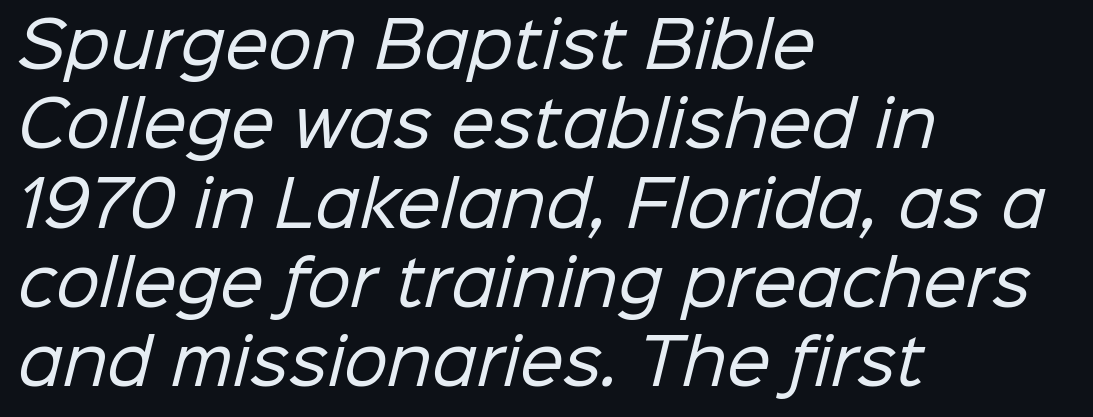
{"serif": "no", "bold": "no", "weight": "regular", "width": "normal", "stroke_contrast": "low", "x_height": "medium", "monospaced": "no", "underline": "no", "align": "left", "line_spacing": "normal", "line_spacing_ratio": 1.28, "letter_spacing": "normal", "letter_spacing_em": 0.0, "glyph_px": 62}
